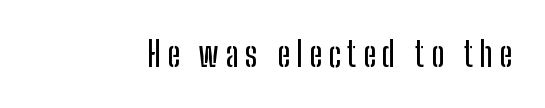
The image shows 34 px condensed sans-serif type, upright; set not underlined; low stroke contrast and a medium x-height.
